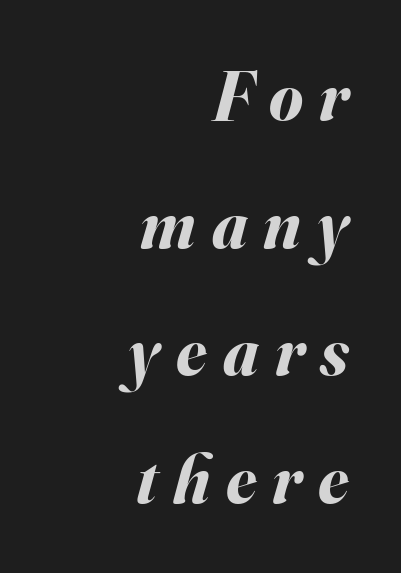
As a designer I'd log this as weight 700, bold. The passage is arranged like a letterhead date or caption credit — flush right. The typography opts for an oblique posture over an upright one. You could only call the tracking loose — the letters float apart.
